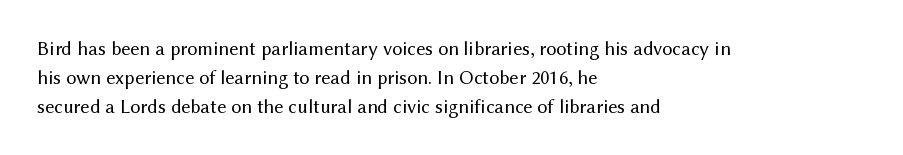
The image shows 20 px text type, upright; set left-aligned, normal line spacing (1.44x), normal letter spacing, not underlined.
